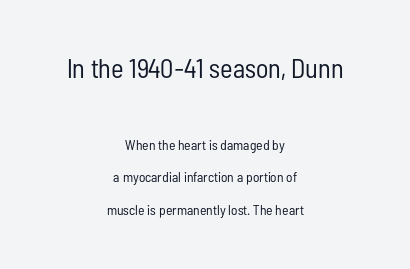
Q: Is the text bold? A: No.
Q: Is the text italic (slanted)? A: No, it is upright.
Q: Is the text underlined? A: No.
Q: How is the paragraph aligned? A: Centered.
Q: Is the spacing between letters normal or unusually wide? A: Normal.
Q: Is the spacing between lines tight, normal or loose? A: Loose.
Q: Which block of text is set in a larger size, the first (top) or the second (bottom)? A: The first (top) one.
